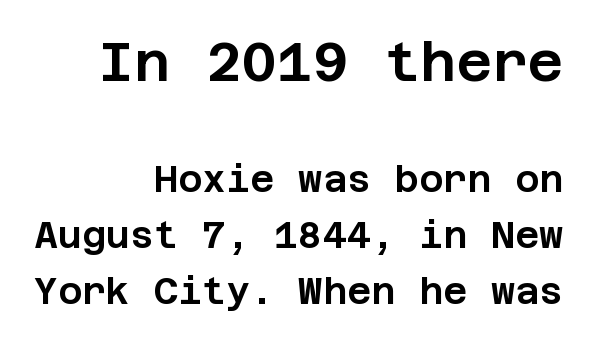
{"serif": "no", "italic": "no", "width": "normal", "stroke_contrast": "low", "x_height": "large", "underline": "no", "align": "right", "line_spacing": "normal", "line_spacing_ratio": 1.52, "letter_spacing": "normal", "letter_spacing_em": 0.0, "larger_block": "first", "size_ratio": 1.49, "glyph_px": 55}
